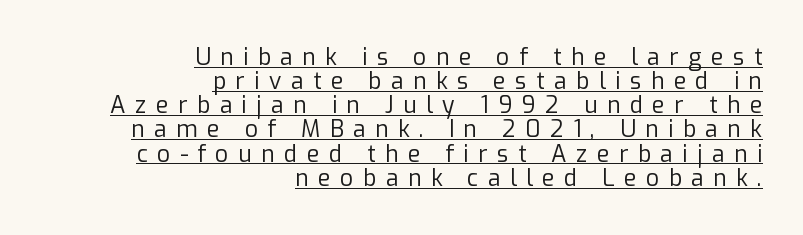
The strokes carry an ordinary text weight at most. Ascenders rise straight up at ninety degrees. Spacing between characters has been opened up far beyond the box default. Leftover space on each line is placed entirely before the opening word. Vertically, the passage feels compressed, each row crowding the next. What decoration does the sample have? An underline.
